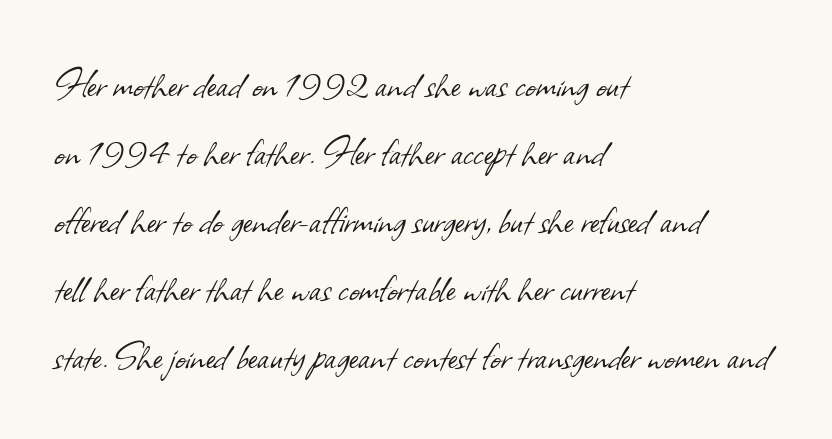
The image shows 45 px light sans-serif type; set left-aligned, normal line spacing (1.51x), normal letter spacing, not underlined; low stroke contrast and a small x-height.
